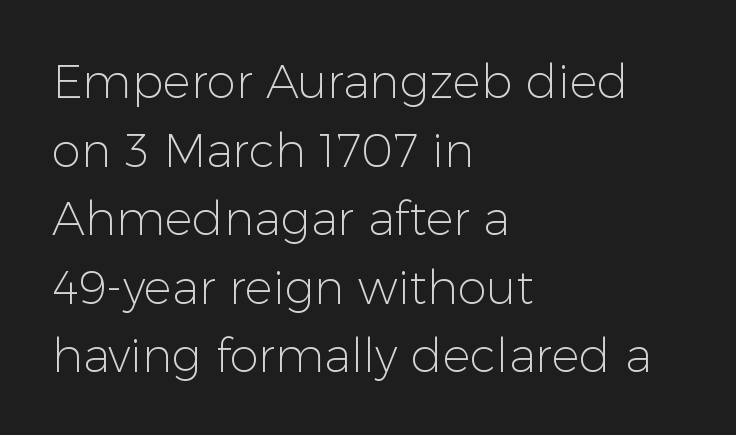
{"serif": "no", "italic": "no", "bold": "no", "weight": "light", "width": "normal", "stroke_contrast": "low", "x_height": "medium", "monospaced": "no", "underline": "no", "align": "left", "line_spacing": "normal", "line_spacing_ratio": 1.46, "letter_spacing": "normal", "letter_spacing_em": 0.0, "glyph_px": 47}
